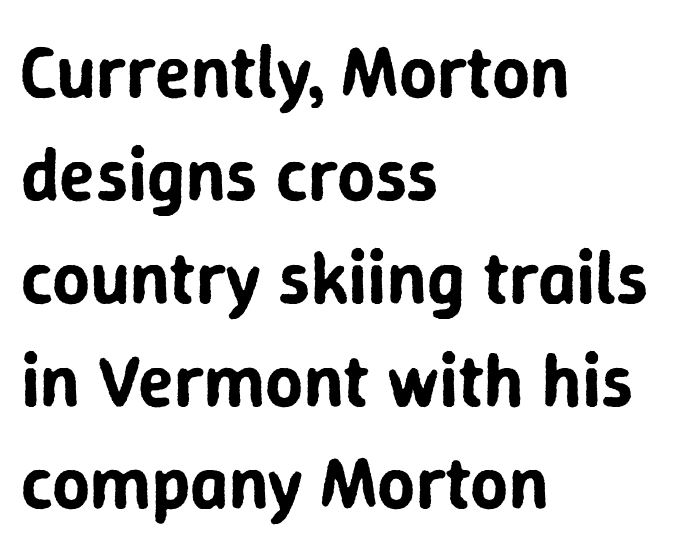
When letters stand straight like this, we call the style roman or upright. All the whitespace from short lines collects on the right. Looks like regular typesetting: each glyph gets only the width it needs. In terms of leading, this rendering sits right in the middle.
